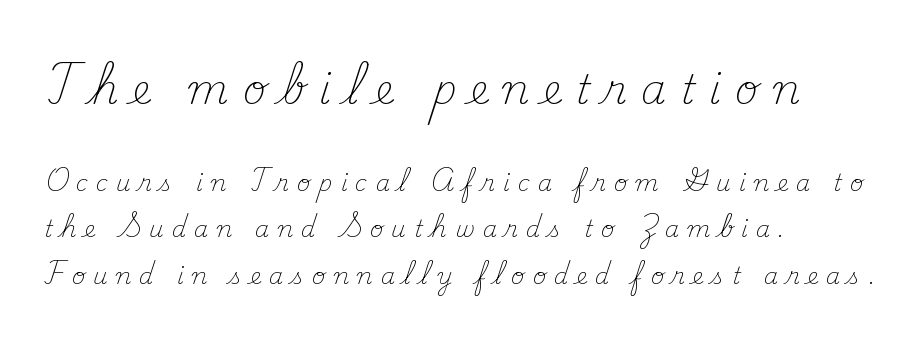
{"serif": "yes", "bold": "no", "weight": "light", "width": "normal", "stroke_contrast": "medium", "x_height": "small", "monospaced": "no", "underline": "no", "align": "left", "line_spacing": "loose", "line_spacing_ratio": 2.02, "letter_spacing": "wide", "letter_spacing_em": 0.35, "larger_block": "first", "size_ratio": 1.74, "glyph_px": 40}
